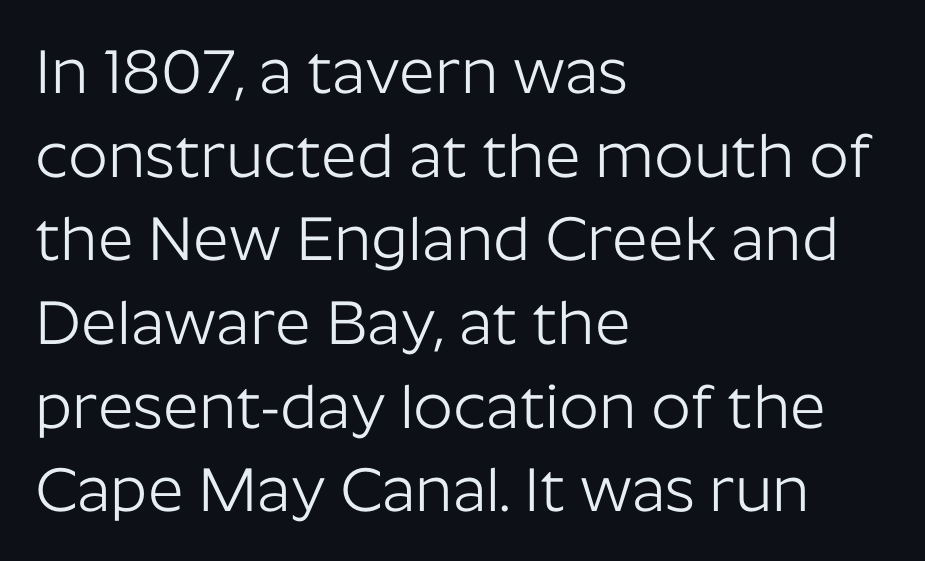
The image shows 62 px light sans-serif type, upright; set left-aligned, normal line spacing (1.35x), normal letter spacing, not underlined; low stroke contrast and a medium x-height.
